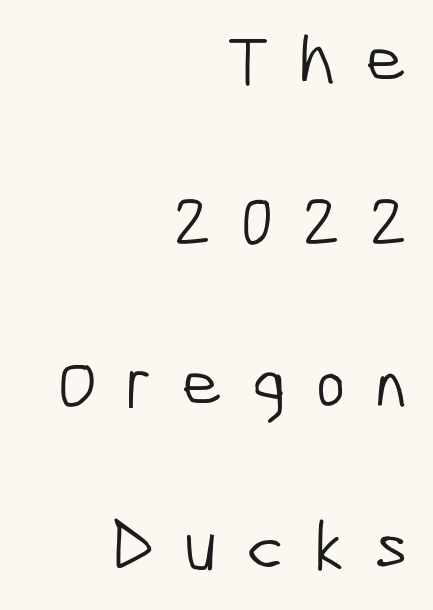
The image shows 71 px light, condensed sans-serif type; set right-aligned, loose line spacing (2.28x), unusually wide letter spacing (+0.41 em), not underlined; low stroke contrast and a medium x-height.
